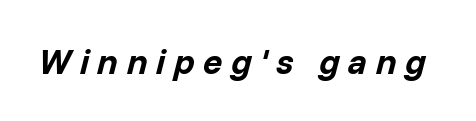
The image shows 36 px bold type, italic (leaning right); set unusually wide letter spacing (+0.23 em), not underlined; low stroke contrast and a medium x-height.
